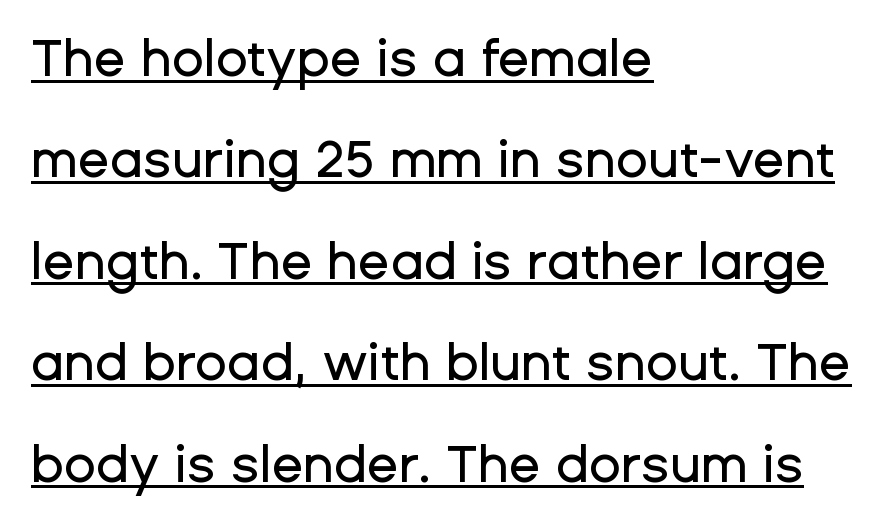
{"serif": "no", "italic": "no", "width": "normal", "stroke_contrast": "low", "x_height": "medium", "monospaced": "no", "underline": "yes", "align": "left", "line_spacing": "loose", "line_spacing_ratio": 1.95, "letter_spacing": "normal", "letter_spacing_em": 0.0, "glyph_px": 52}
